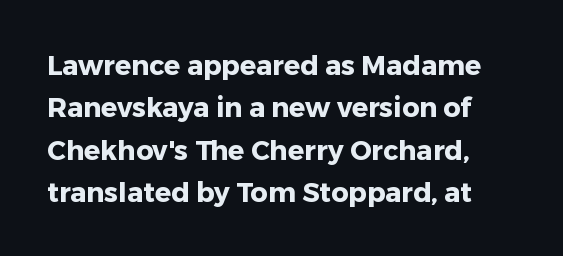
The image shows 27 px bold type, upright; set normal line spacing (1.57x), normal letter spacing, not underlined.
